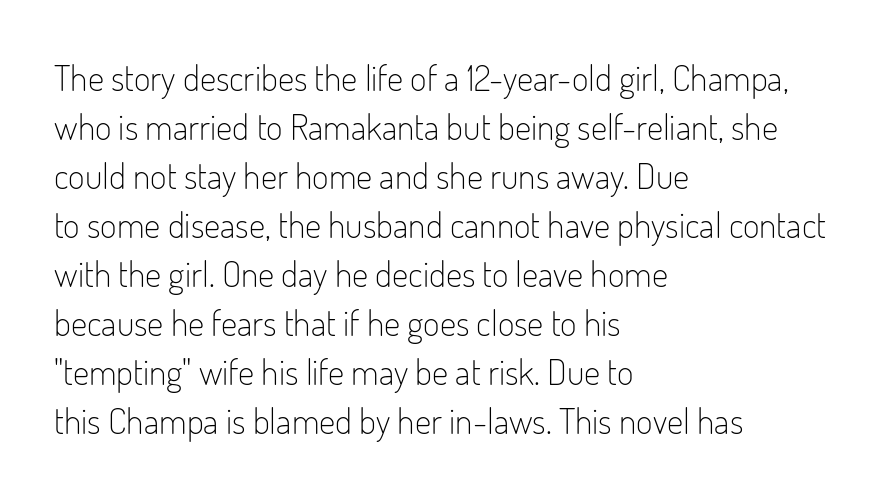
Varying glyph widths throughout — classic text-font behaviour. The paragraph shown leans on its left margin. Rendered with straight, roman letterforms. The gaps between neighbouring characters are ordinary and unremarkable.
